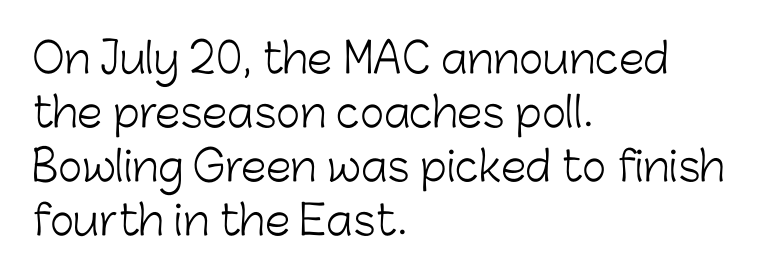
{"serif": "no", "italic": "no", "bold": "no", "weight": "light", "width": "normal", "stroke_contrast": "low", "x_height": "medium", "monospaced": "no", "underline": "no", "align": "left", "line_spacing": "normal", "line_spacing_ratio": 1.32, "letter_spacing": "normal", "letter_spacing_em": 0.0, "glyph_px": 41}
